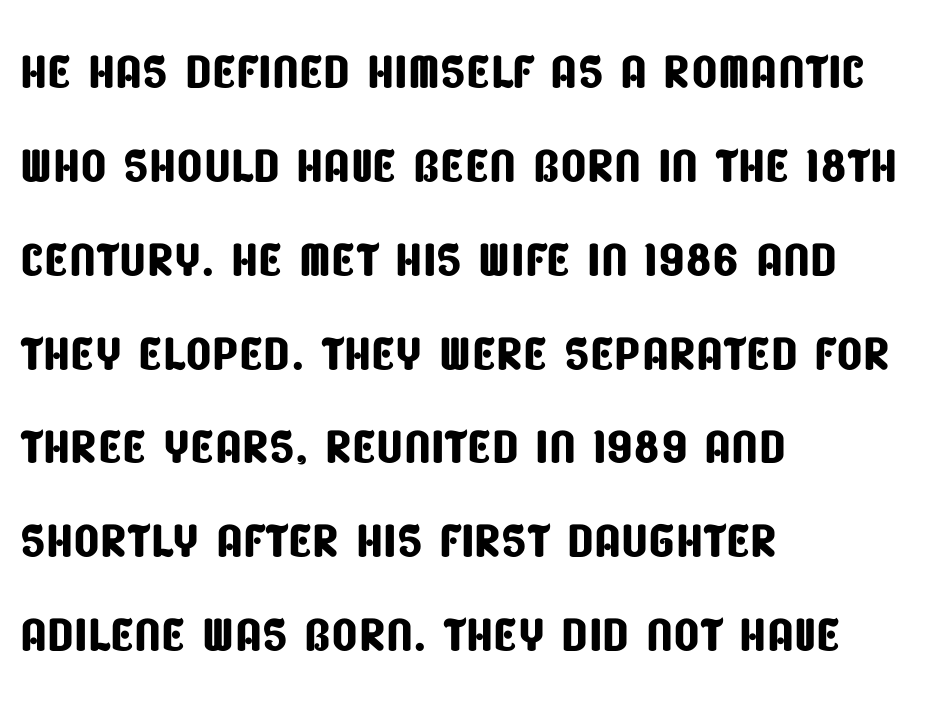
Q: Is the typeface a serif or a sans-serif typeface? A: Sans-serif.
Q: Is the text underlined? A: No.
Q: How is the paragraph aligned? A: Left-aligned.
Q: Is the spacing between letters normal or unusually wide? A: Normal.
Q: Is the spacing between lines tight, normal or loose? A: Normal.
Q: Width (condensed, normal, or wide)? A: Condensed.
Q: Stroke contrast? A: Low.
Q: x-height? A: Large.
Q: Monospaced? A: No.
